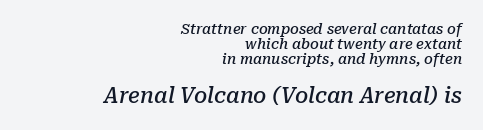
Q: Is the text bold? A: Semi-bold.
Q: Is the text italic (slanted)? A: Yes, it leans right by about 10 degrees.
Q: Is the text underlined? A: No.
Q: How is the paragraph aligned? A: Right-aligned.
Q: Is the spacing between letters normal or unusually wide? A: Normal.
Q: Is the spacing between lines tight, normal or loose? A: Tight.
Q: Which block of text is set in a larger size, the first (top) or the second (bottom)? A: The second (bottom) one.
